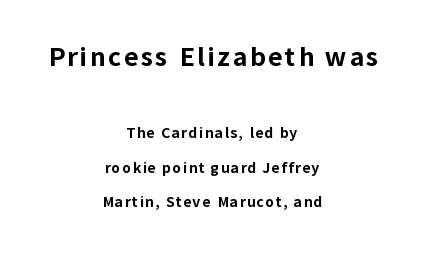
Baseline-to-baseline distance is far greater than the letter height. The compositor balanced each line on the midline. You can tell it's not italic because the verticals are truly vertical. What weight is shown? A full bold with thick strokes. Larger block? The one above; the one below is distinctly smaller.
